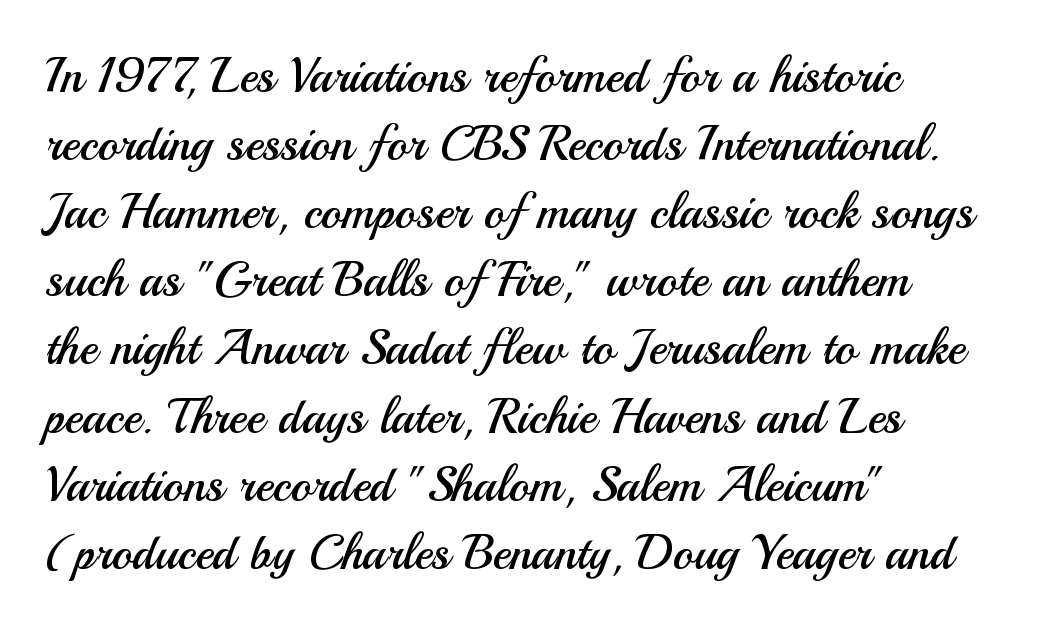
You can tell from the bare stems that sans-serif type was used. In terms of leading, this rendering sits right in the middle. The characters are drawn with everyday or finer stroke widths. These lines are rendered in a variable-pitch font. This sample uses plain, unmodified letter spacing.
